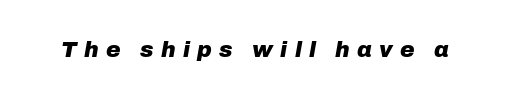
{"italic": "yes", "lean": "right", "slant_degrees": 10, "bold": "yes", "underline": "no", "letter_spacing": "wide", "letter_spacing_em": 0.34, "glyph_px": 22}
